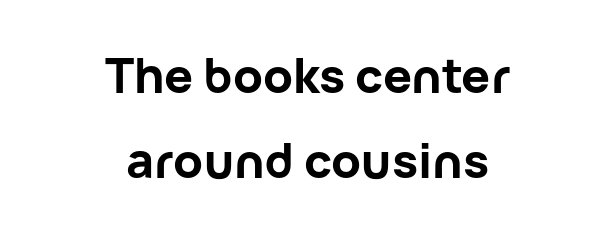
{"serif": "no", "italic": "no", "bold": "yes", "weight": "bold", "width": "normal", "stroke_contrast": "low", "x_height": "medium", "monospaced": "no", "underline": "no", "align": "center", "line_spacing_ratio": 1.78, "letter_spacing": "normal", "letter_spacing_em": 0.0, "glyph_px": 48}
